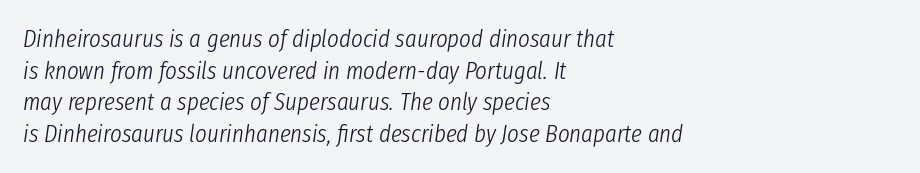
Has an underline been added? It has not. Horizontal bands of white between lines are of average thickness. Nothing heavy about these letters — not bold at all. Yep, that's italic — everything's leaning. Visually the block forms a straight wall on the left and a jagged coastline on the right. In terms of letterspacing, this is plain default setting.
